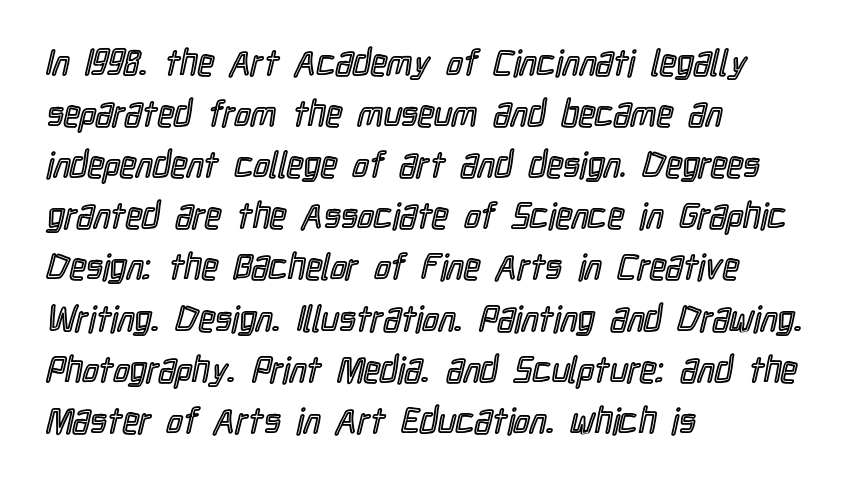
Each row of text sits above clean, open space. Each new line begins a customary step beneath the previous one. Spacing verdict: proportional, widths tailored to each character. The compositor pushed each line to the left boundary.
